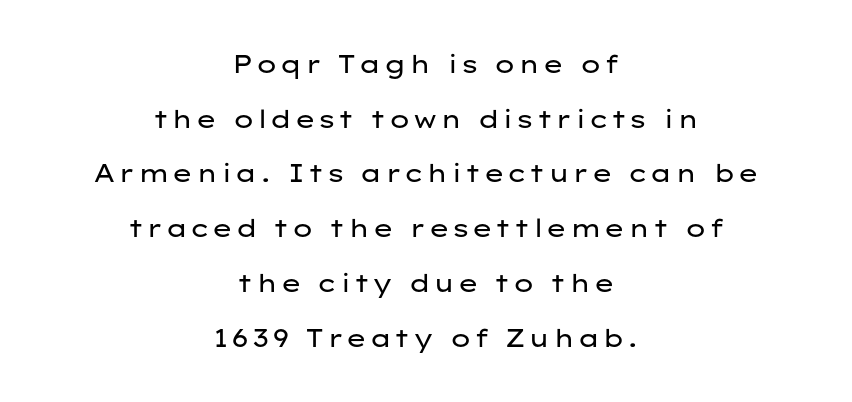
Q: Is the text bold? A: No.
Q: Is the text italic (slanted)? A: No, it is upright.
Q: Is the text underlined? A: No.
Q: How is the paragraph aligned? A: Centered.
Q: Is the spacing between lines tight, normal or loose? A: Loose.
